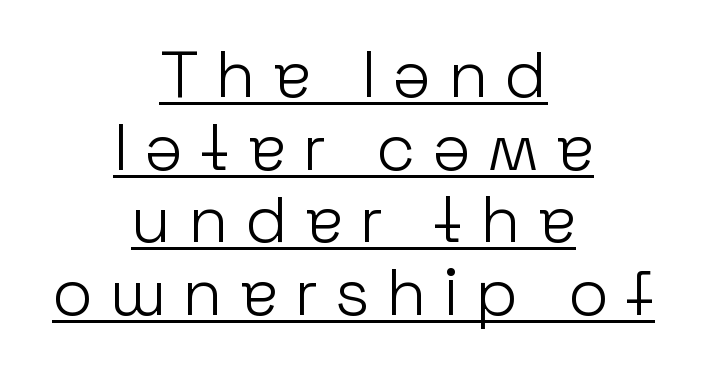
{"serif": "no", "italic": "no", "bold": "no", "weight": "light", "width": "normal", "stroke_contrast": "low", "x_height": "medium", "monospaced": "no", "underline": "yes", "align": "center", "line_spacing": "tight", "line_spacing_ratio": 1.1, "letter_spacing": "wide", "letter_spacing_em": 0.25, "glyph_px": 66}
